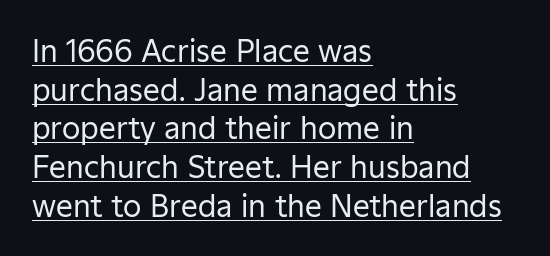
{"serif": "no", "italic": "no", "bold": "no", "weight": "regular", "width": "normal", "stroke_contrast": "low", "x_height": "medium", "monospaced": "no", "underline": "yes", "align": "left", "line_spacing": "normal", "line_spacing_ratio": 1.29, "letter_spacing": "normal", "letter_spacing_em": 0.0, "glyph_px": 30}
